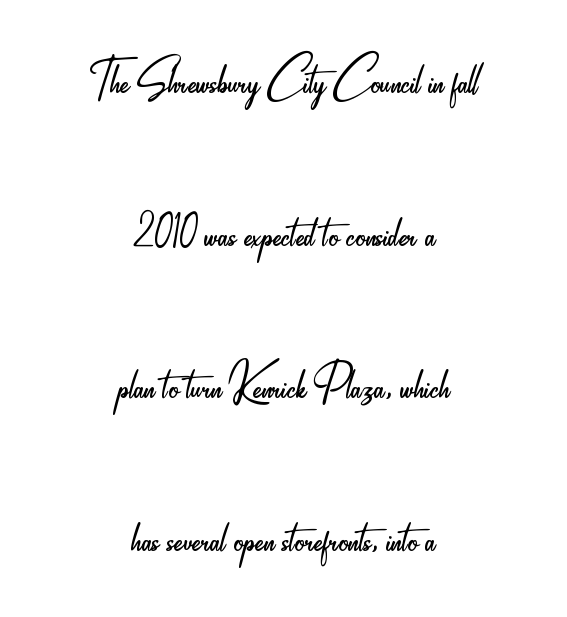
Rule under the text: the space is simply empty. Neither beginnings nor endings align; midpoints do. You could fit nearly another row in the gap between these rows. Vertical stems look standard width or narrower in stroke.
